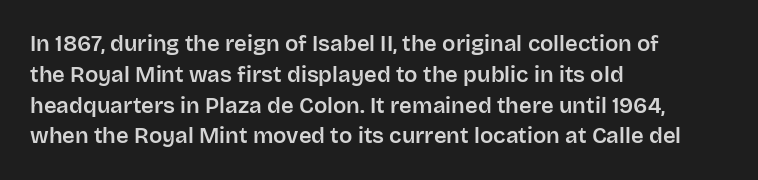
A classic flush-left, rag-right setting is used for this passage. Rendered with straight, roman letterforms. The rendering uses a moderate line-height, typical for paragraphs. In terms of letterspacing, this is plain default setting.
